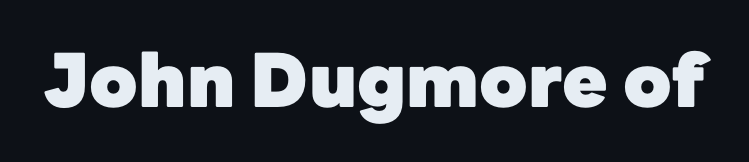
The image shows 74 px heavy sans-serif type, upright; set normal letter spacing, not underlined; low stroke contrast and a medium x-height.
